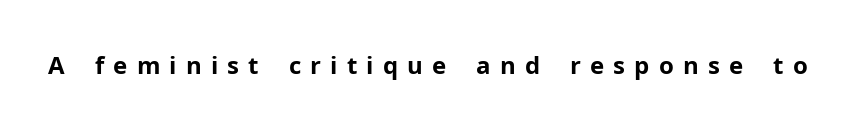
The strip under each line holds only bare page. Between one letter and the next there's a generous, obvious gap. You'd pick this weight for a headline — it's a proper bold. Posture: upright roman.
